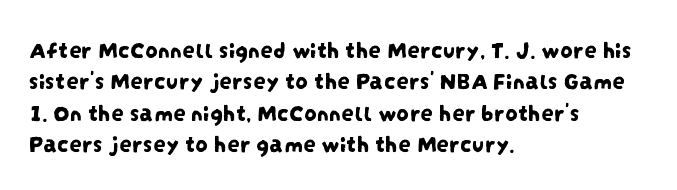
Q: Is the text underlined? A: No.
Q: How is the paragraph aligned? A: Left-aligned.
Q: Is the spacing between letters normal or unusually wide? A: Normal.
Q: Is the spacing between lines tight, normal or loose? A: Normal.
